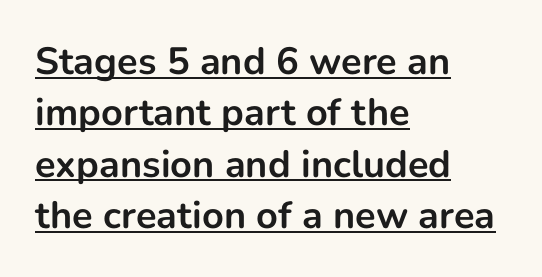
The image shows 38 px bold sans-serif type, upright; set left-aligned, normal line spacing (1.35x), normal letter spacing, underlined; low stroke contrast and a medium x-height.
